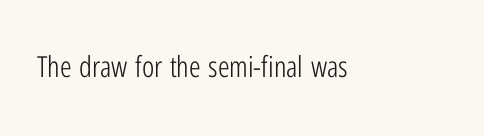
Do the characters align in a grid? No, the font is proportional. The specimen reads as upright at a glance. The tracking reads as untouched default to a designer's eye. Serifs: no, the terminals of the letterforms are clean. Stems and bowls with no extra thickness — not bold.
